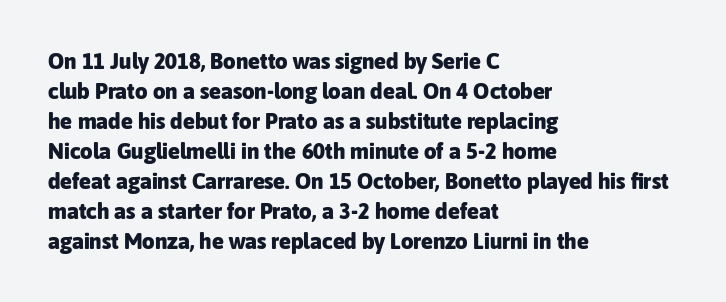
Italic: no, the glyphs are upright roman. Standard letterfit; no display-style spreading of the glyphs. Glance below the letters and you will spot only blank space. Its strokes are broad and dark, the hallmark of bold type.
